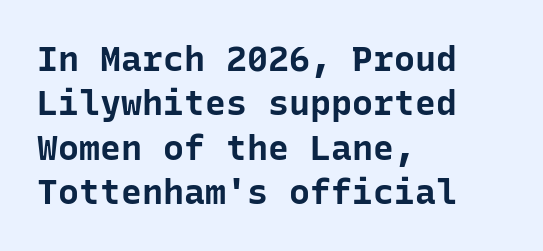
All the whitespace from short lines collects on the right. Note the uniform advance width — an 'i' takes as much space as an 'm'. Quick note: interline space is typical. Check where the strokes stop: nothing finishes them off — pure sans.
